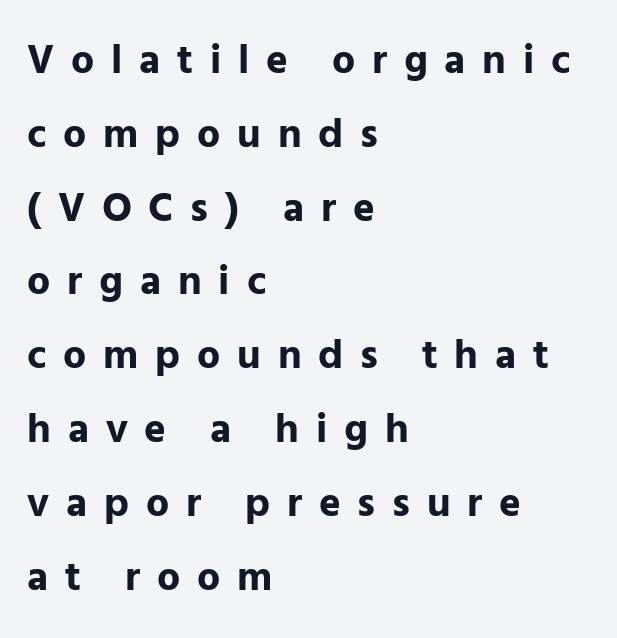
The image shows 41 px bold sans-serif type, upright; set left-aligned, line spacing 1.8x, unusually wide letter spacing (+0.41 em), not underlined; low stroke contrast and a medium x-height.
